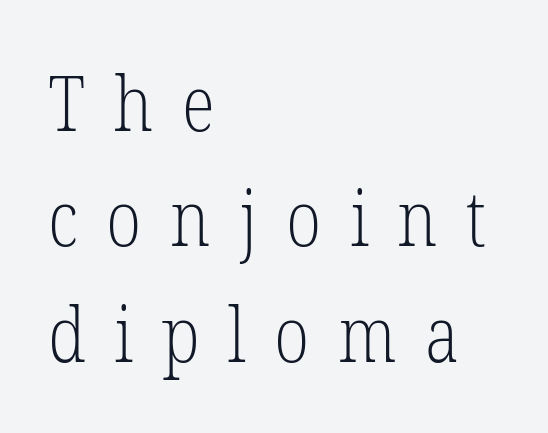
{"serif": "yes", "italic": "no", "bold": "no", "weight": "light", "width": "condensed", "stroke_contrast": "low", "x_height": "medium", "monospaced": "no", "underline": "no", "align": "left", "line_spacing": "normal", "line_spacing_ratio": 1.5, "letter_spacing": "wide", "letter_spacing_em": 0.37, "glyph_px": 77}
